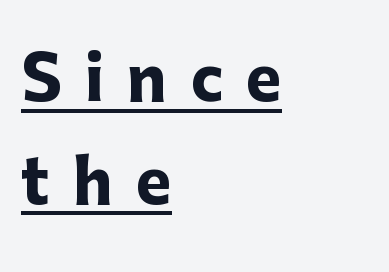
Q: Is the text bold? A: Yes.
Q: Is the text italic (slanted)? A: No, it is upright.
Q: Is the typeface a serif or a sans-serif typeface? A: Sans-serif.
Q: Is the text underlined? A: Yes.
Q: How is the paragraph aligned? A: Left-aligned.
Q: Is the spacing between letters normal or unusually wide? A: Unusually wide.
Q: Width (condensed, normal, or wide)? A: Normal.
Q: Stroke contrast? A: Low.
Q: x-height? A: Medium.
Q: Monospaced? A: No.
